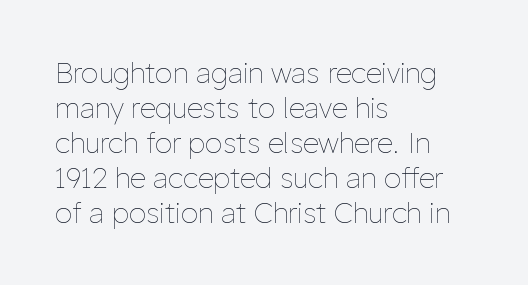
{"italic": "no", "bold": "no", "weight": "thin", "width": "normal", "stroke_contrast": "low", "x_height": "medium", "monospaced": "no", "underline": "no", "align": "left", "line_spacing": "normal", "line_spacing_ratio": 1.25, "letter_spacing": "normal", "letter_spacing_em": 0.0, "glyph_px": 28}
